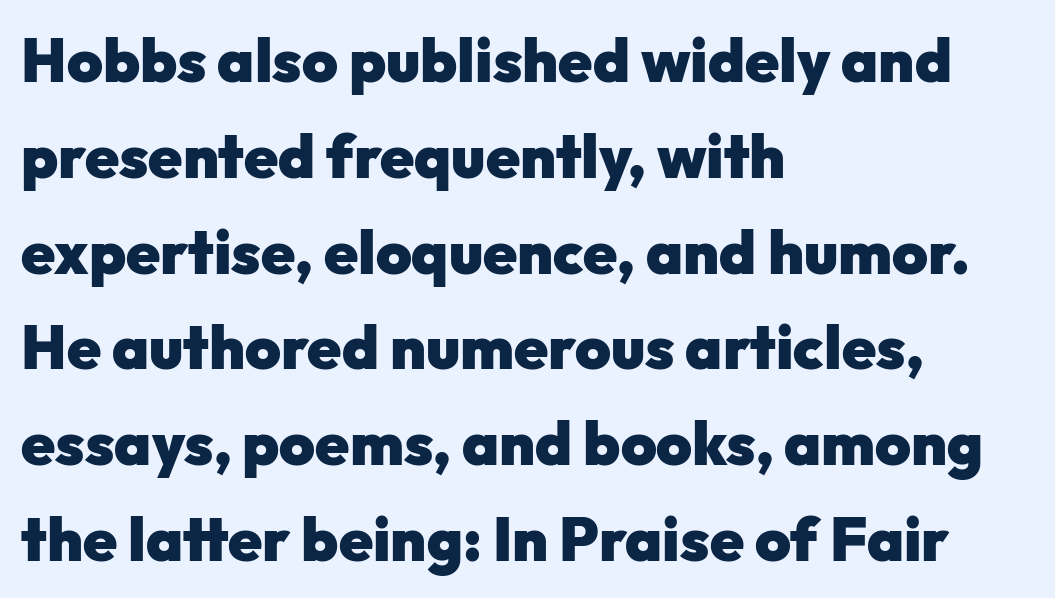
Does the copy run flush right? No — it runs flush left. Any mark beneath the type? The region is blank. Honestly, the row spacing looks completely unremarkable. Heavy, bold letterforms. To sum up the face: it is a sans, with no serifs.
